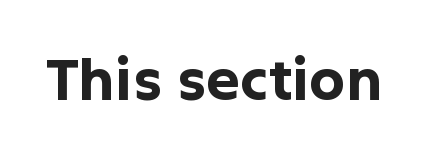
{"serif": "no", "italic": "no", "bold": "yes", "weight": "bold", "width": "normal", "stroke_contrast": "low", "x_height": "medium", "monospaced": "no", "underline": "no", "letter_spacing": "normal", "letter_spacing_em": 0.0, "glyph_px": 57}
